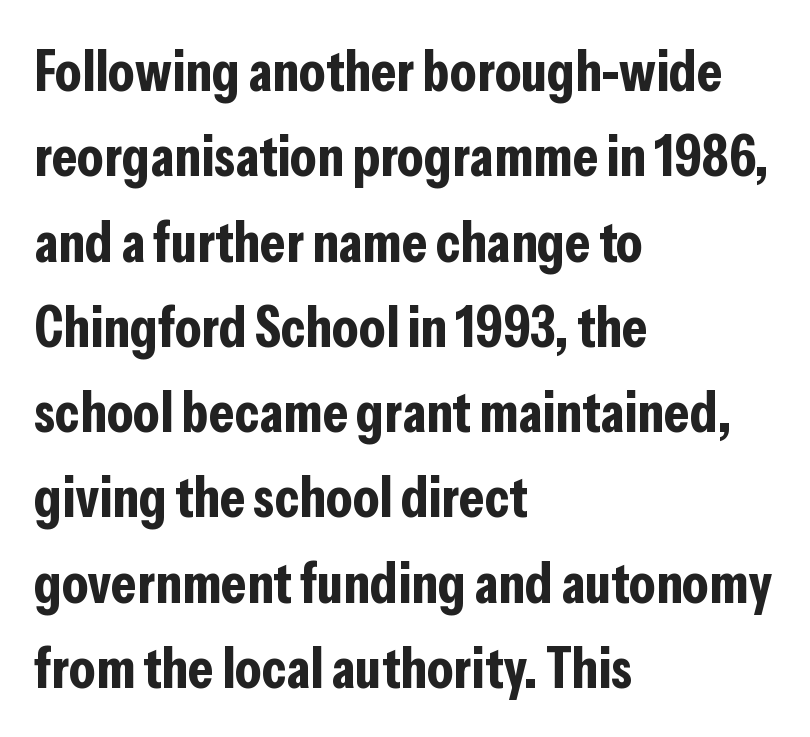
The image shows 58 px bold, condensed sans-serif type, upright; set left-aligned, normal line spacing (1.47x), normal letter spacing, not underlined; low stroke contrast and a medium x-height.
